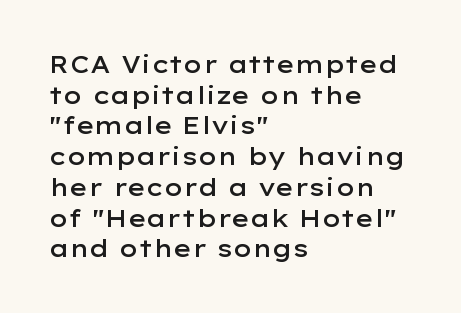
{"italic": "no", "bold": "semi", "underline": "no", "align": "left", "line_spacing": "normal", "line_spacing_ratio": 1.28, "letter_spacing": "normal", "letter_spacing_em": 0.0, "glyph_px": 24}
